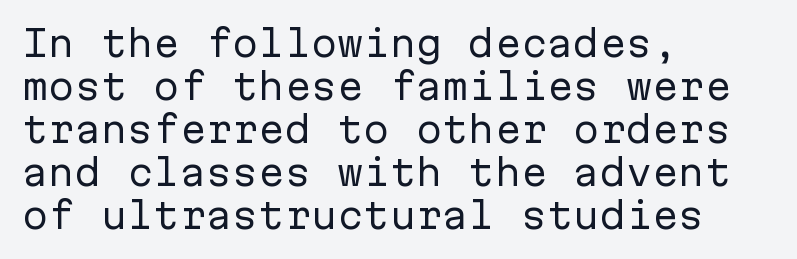
Q: Is the text bold? A: No.
Q: Is the text italic (slanted)? A: No, it is upright.
Q: Is the typeface a serif or a sans-serif typeface? A: Sans-serif.
Q: Is the text underlined? A: No.
Q: How is the paragraph aligned? A: Left-aligned.
Q: Is the spacing between letters normal or unusually wide? A: Normal.
Q: Width (condensed, normal, or wide)? A: Normal.
Q: Stroke contrast? A: Low.
Q: x-height? A: Medium.
Q: Monospaced? A: Yes.
